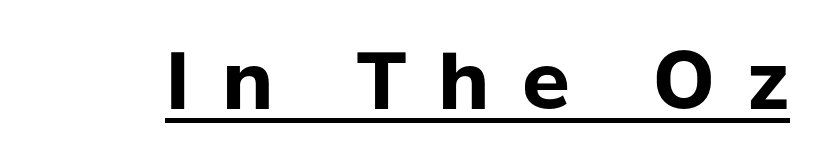
This sample uses expanded letter spacing, leaving extra air between glyphs. This is the regular roman posture of the typeface. Character widths vary here, with narrow letters taking less room than wide ones. Has an underline been added? It has.
